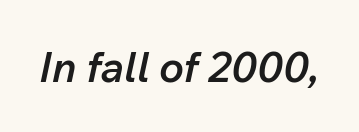
{"italic": "yes", "lean": "right", "slant_degrees": 12, "bold": "semi", "weight": "semibold", "width": "normal", "stroke_contrast": "low", "x_height": "medium", "monospaced": "no", "underline": "no", "letter_spacing": "normal", "letter_spacing_em": 0.0, "glyph_px": 42}
